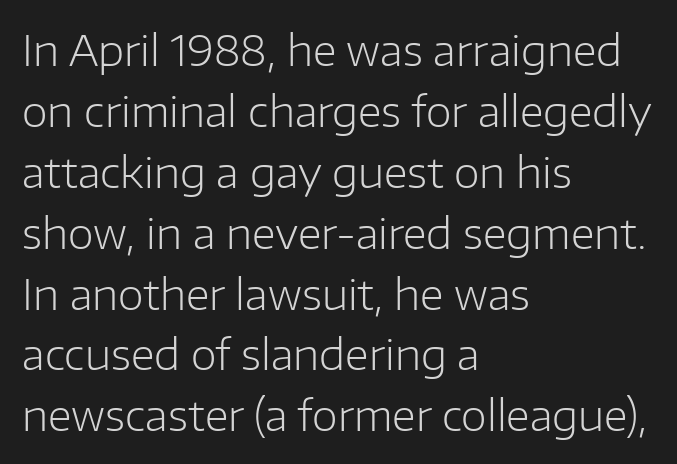
The type sits square on the baseline with zero lean. The passage shown is not underscored anywhere. The leading is moderate, giving the passage an even texture. Layout note: lines flush left. The horizontal fit of the characters is conventional and even.
